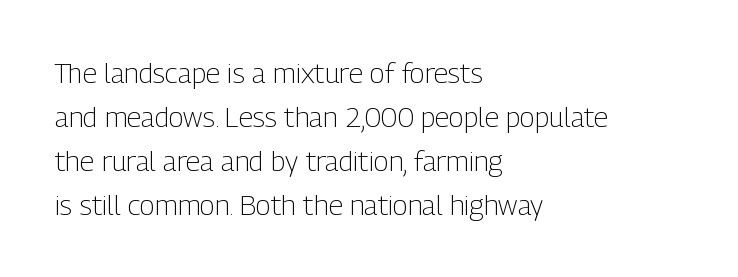
The image shows 28 px light, condensed sans-serif type, upright; set left-aligned, normal line spacing (1.57x), normal letter spacing, not underlined; low stroke contrast and a medium x-height.
